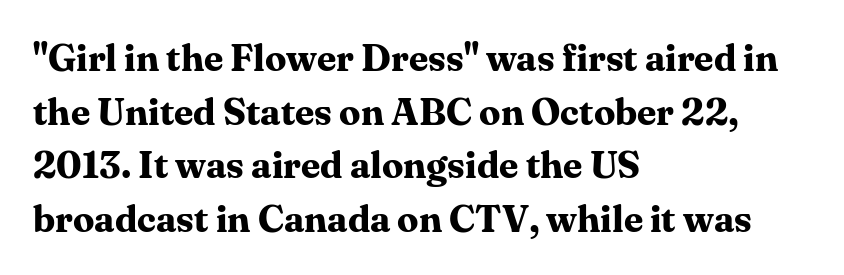
{"serif": "yes", "italic": "no", "bold": "yes", "weight": "bold", "width": "normal", "stroke_contrast": "medium", "x_height": "medium", "monospaced": "no", "underline": "no", "align": "left", "line_spacing": "normal", "line_spacing_ratio": 1.41, "letter_spacing": "normal", "letter_spacing_em": 0.0, "glyph_px": 38}
